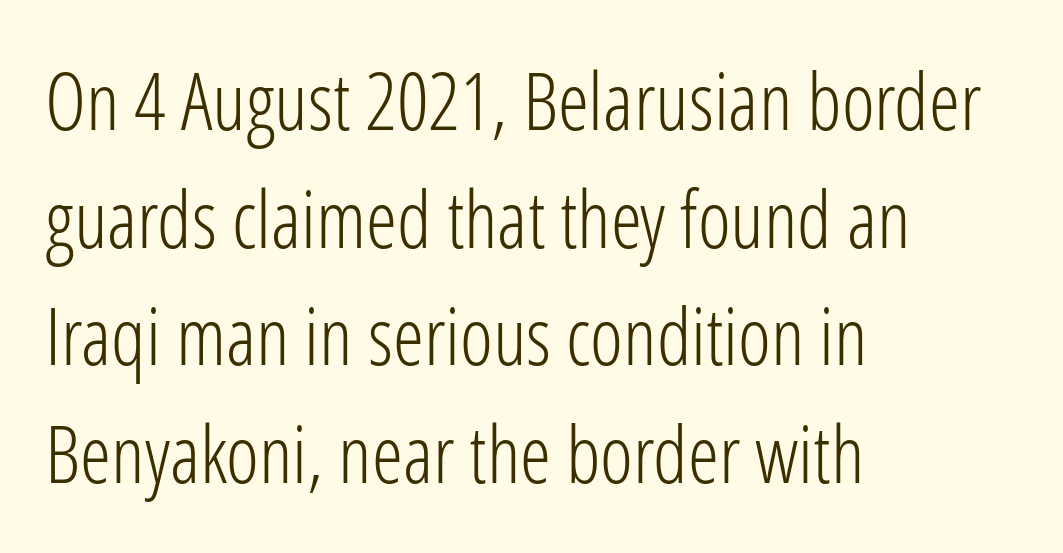
Q: Is the text bold? A: No.
Q: Is the text italic (slanted)? A: No, it is upright.
Q: Is the typeface a serif or a sans-serif typeface? A: Sans-serif.
Q: Is the text underlined? A: No.
Q: How is the paragraph aligned? A: Left-aligned.
Q: Is the spacing between letters normal or unusually wide? A: Normal.
Q: Is the spacing between lines tight, normal or loose? A: Normal.
Q: Width (condensed, normal, or wide)? A: Condensed.
Q: Stroke contrast? A: Low.
Q: x-height? A: Medium.
Q: Monospaced? A: No.
